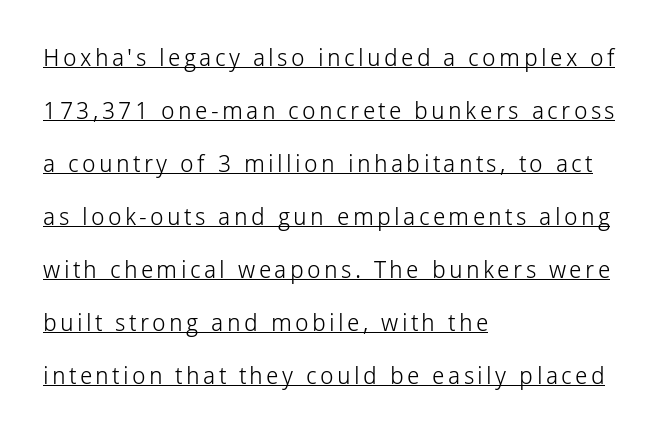
{"italic": "no", "bold": "no", "underline": "yes", "align": "left", "line_spacing": "loose", "line_spacing_ratio": 2.21, "glyph_px": 24}
